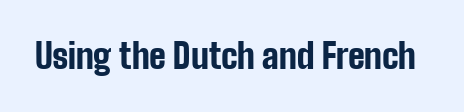
{"serif": "no", "italic": "no", "bold": "yes", "weight": "bold", "width": "condensed", "stroke_contrast": "low", "x_height": "medium", "monospaced": "no", "underline": "no", "letter_spacing": "normal", "letter_spacing_em": 0.0, "glyph_px": 34}
